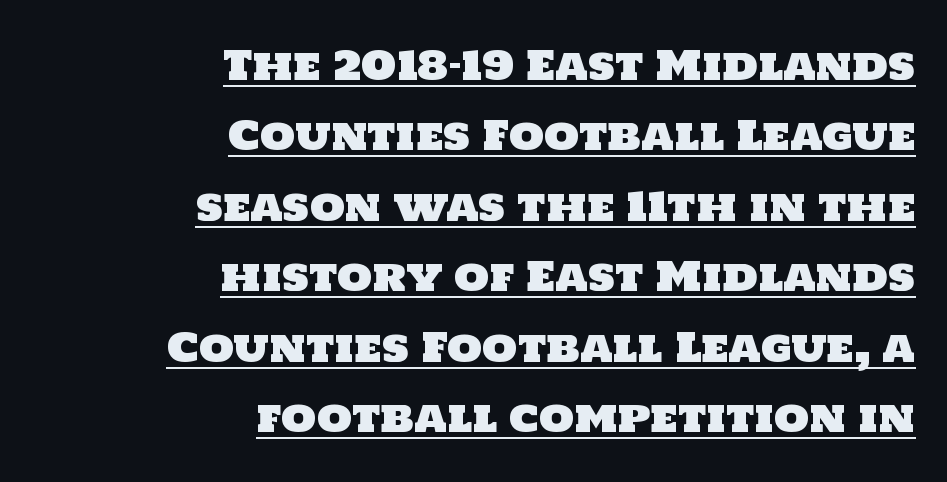
{"serif": "no", "width": "normal", "stroke_contrast": "low", "x_height": "large", "monospaced": "no", "underline": "yes", "align": "right", "line_spacing_ratio": 1.76, "letter_spacing": "normal", "letter_spacing_em": 0.0, "glyph_px": 40}
